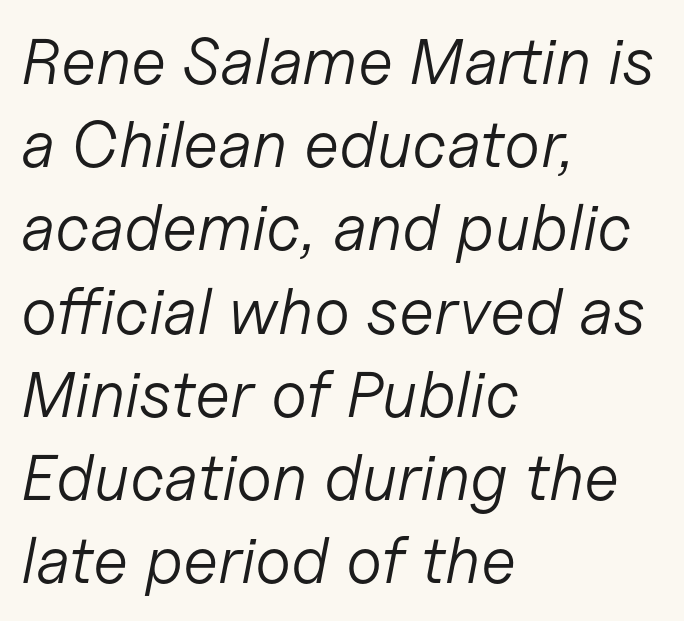
The image shows 65 px light type, italic (leaning right); set left-aligned, normal line spacing (1.28x), normal letter spacing, not underlined; low stroke contrast and a medium x-height.
